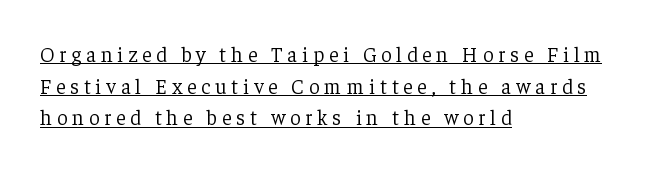
{"italic": "no", "bold": "no", "underline": "yes", "align": "left", "line_spacing": "normal", "line_spacing_ratio": 1.51, "letter_spacing": "wide", "letter_spacing_em": 0.23, "glyph_px": 21}
